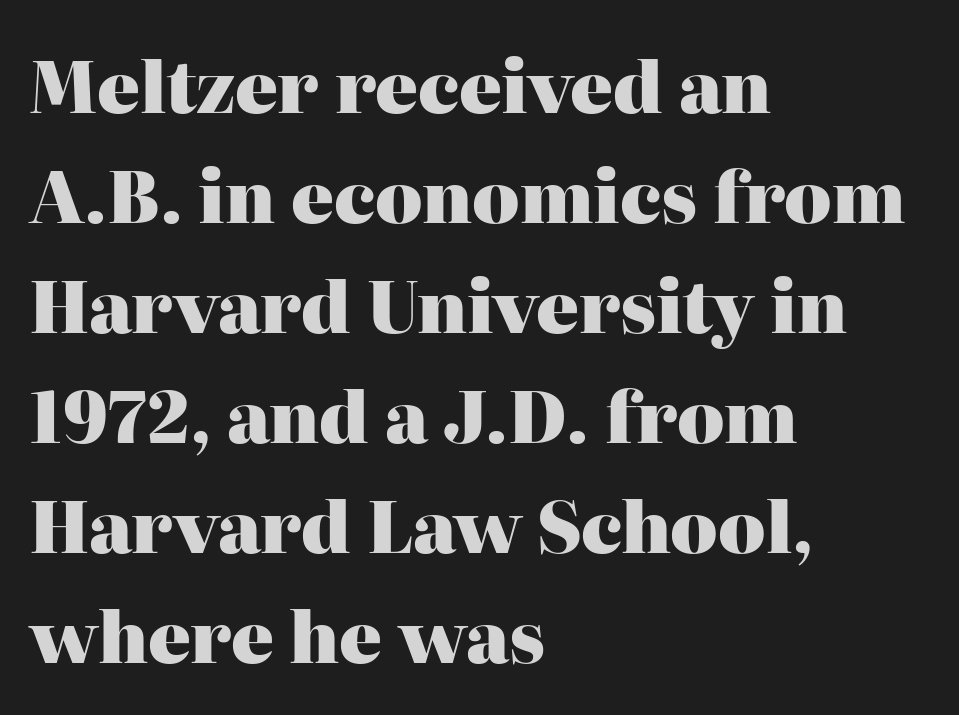
Q: Is the text bold? A: Yes.
Q: Is the text italic (slanted)? A: No, it is upright.
Q: Is the typeface a serif or a sans-serif typeface? A: Serif.
Q: Is the text underlined? A: No.
Q: How is the paragraph aligned? A: Left-aligned.
Q: Is the spacing between letters normal or unusually wide? A: Normal.
Q: Is the spacing between lines tight, normal or loose? A: Normal.
Q: Width (condensed, normal, or wide)? A: Normal.
Q: Stroke contrast? A: High.
Q: x-height? A: Medium.
Q: Monospaced? A: No.
